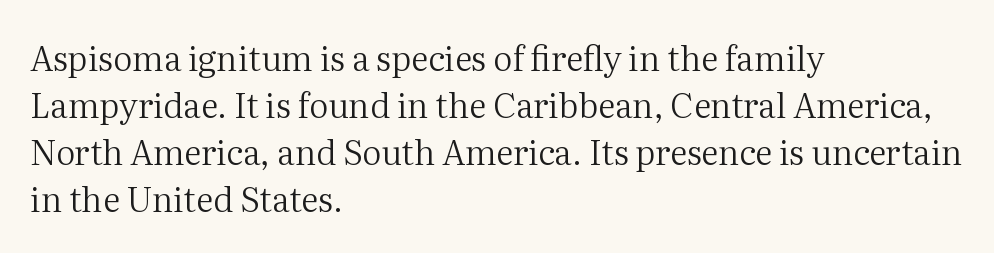
A classic flush-left, rag-right setting is used for this passage. These lines are rendered in a variable-pitch font. The space beneath each line is pristine and unruled. Note: serifs present on the glyphs. Normally led — the rows are evenly, conventionally spaced.
